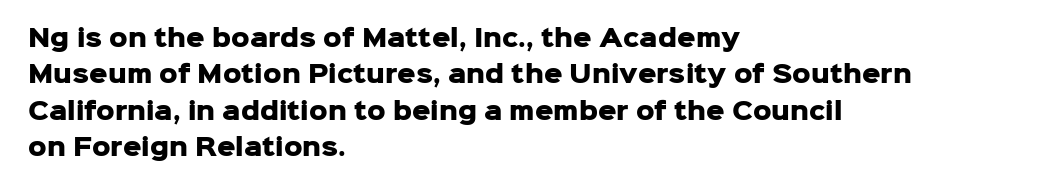
Q: Is the text bold? A: Yes.
Q: Is the text italic (slanted)? A: No, it is upright.
Q: Is the text underlined? A: No.
Q: How is the paragraph aligned? A: Left-aligned.
Q: Is the spacing between letters normal or unusually wide? A: Normal.
Q: Is the spacing between lines tight, normal or loose? A: Normal.
